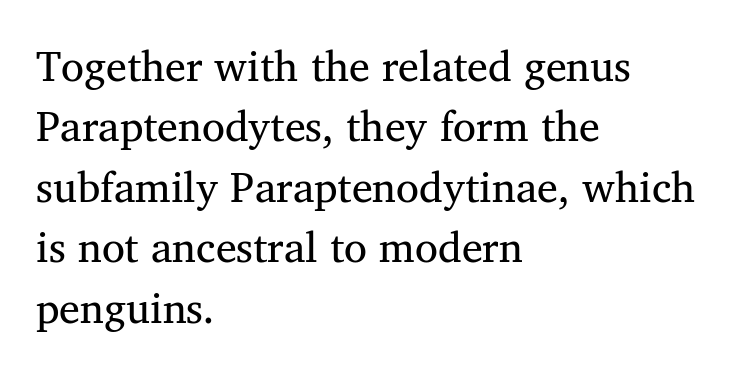
{"serif": "yes", "width": "normal", "stroke_contrast": "medium", "x_height": "medium", "monospaced": "no", "underline": "no", "align": "left", "line_spacing": "normal", "line_spacing_ratio": 1.44, "letter_spacing": "normal", "letter_spacing_em": 0.0, "glyph_px": 42}
